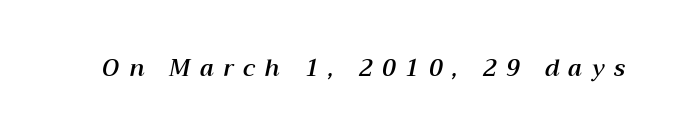
The string is rendered with underlining switched off. The tracking reads as deliberately expanded to a designer's eye. The font's italic variant was chosen for this text.
